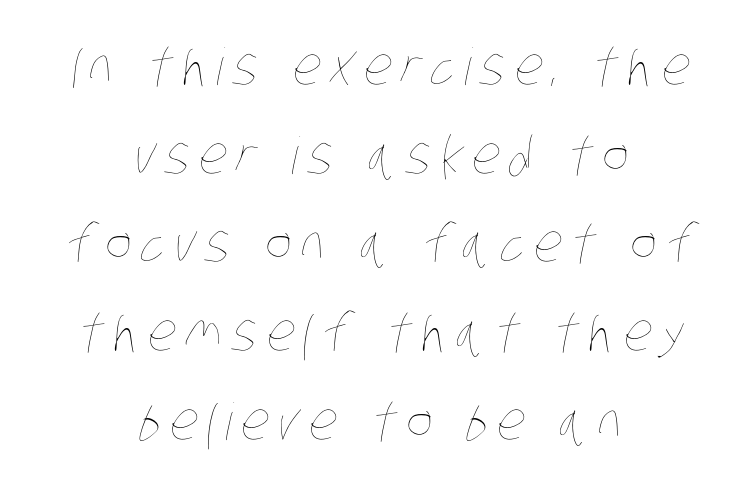
Q: Is the text bold? A: No.
Q: Is the text underlined? A: No.
Q: How is the paragraph aligned? A: Centered.
Q: Width (condensed, normal, or wide)? A: Condensed.
Q: Stroke contrast? A: Low.
Q: x-height? A: Large.
Q: Monospaced? A: No.
